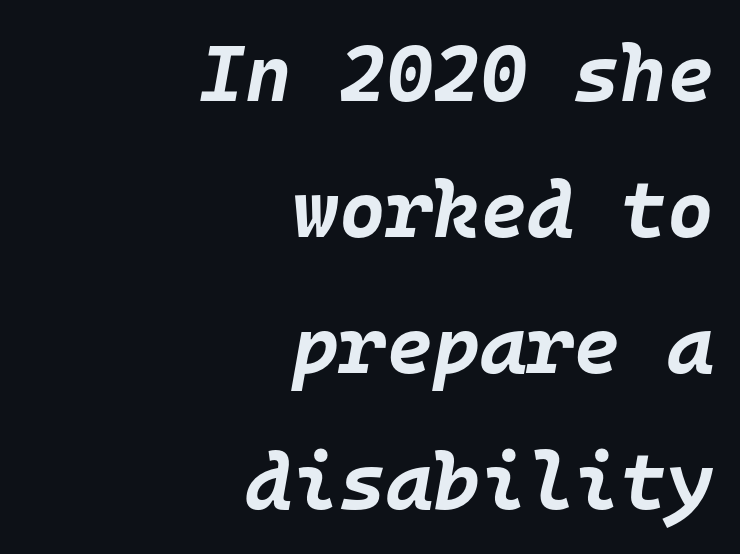
The image shows 80 px bold type, italic (leaning right), monospaced; set right-aligned, normal line spacing (1.7x), normal letter spacing, not underlined; low stroke contrast and a large x-height.
